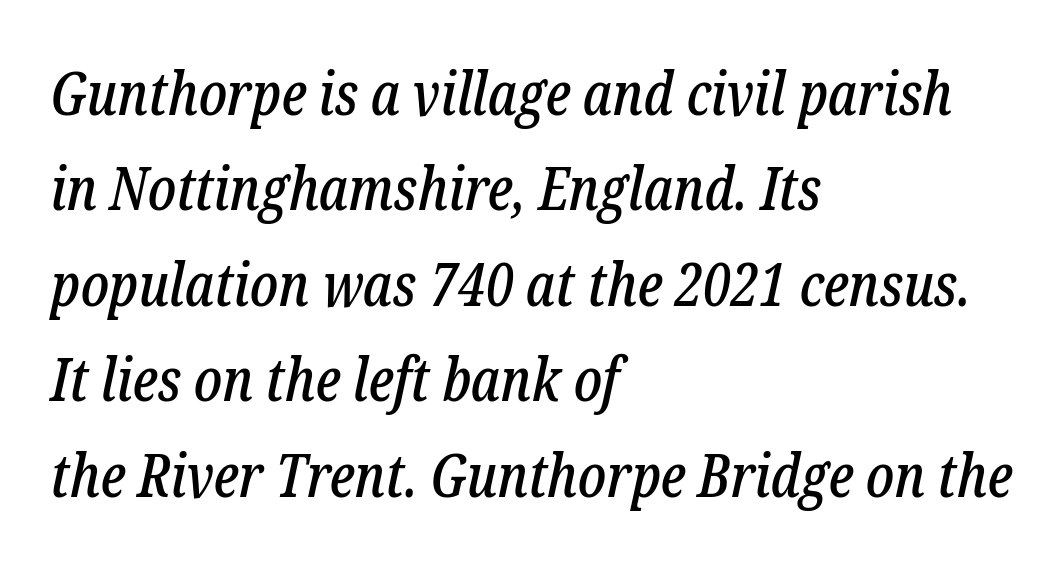
{"serif": "yes", "italic": "yes", "lean": "right", "slant_degrees": 12, "width": "condensed", "stroke_contrast": "low", "x_height": "medium", "monospaced": "no", "underline": "no", "align": "left", "line_spacing": "normal", "line_spacing_ratio": 1.59, "letter_spacing": "normal", "letter_spacing_em": 0.0, "glyph_px": 60}
